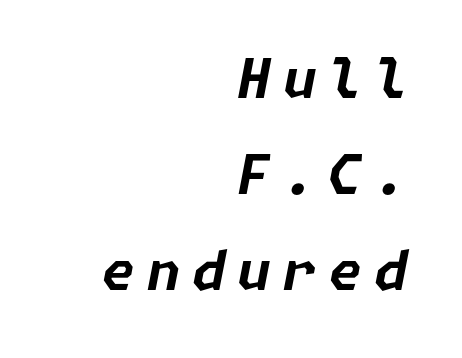
The image shows 54 px bold type, italic (leaning right); set right-aligned, line spacing 1.78x, unusually wide letter spacing (+0.22 em), not underlined; low stroke contrast and a medium x-height.
